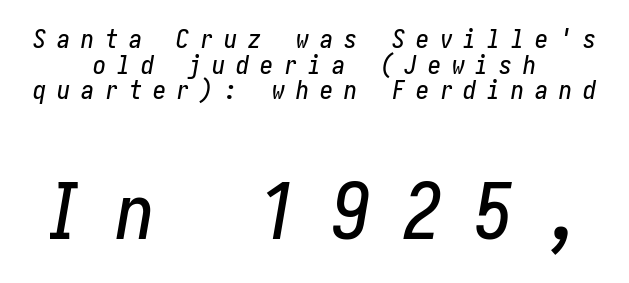
The image shows 78 px condensed type, italic (leaning right); set centered, tight line spacing (0.99x), unusually wide letter spacing (+0.42 em), not underlined; the second (bottom) block is 3.0x larger; low stroke contrast and a medium x-height.
